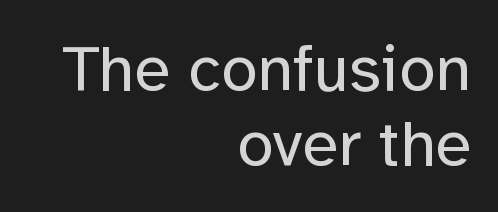
{"serif": "no", "italic": "no", "bold": "no", "weight": "regular", "width": "normal", "stroke_contrast": "low", "x_height": "medium", "monospaced": "no", "underline": "no", "align": "right", "line_spacing": "tight", "line_spacing_ratio": 1.13, "letter_spacing": "normal", "letter_spacing_em": 0.0, "glyph_px": 66}
